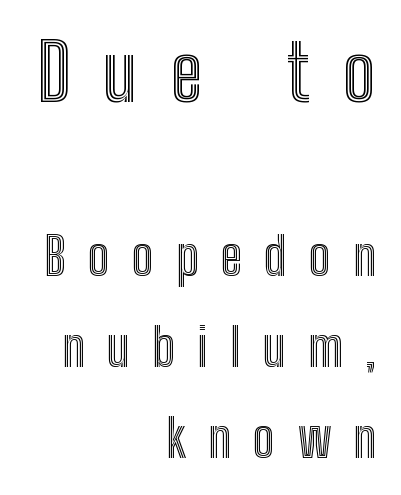
These lines are set flush right with a ragged left edge. Is this a fixed-width face? No — the glyphs have proportional, varying widths. What stands out about the letter spacing? Its width — letters are far apart. Which of the two is more prominent by size? The first, at the top. It's the straight-up-and-down kind of type.
